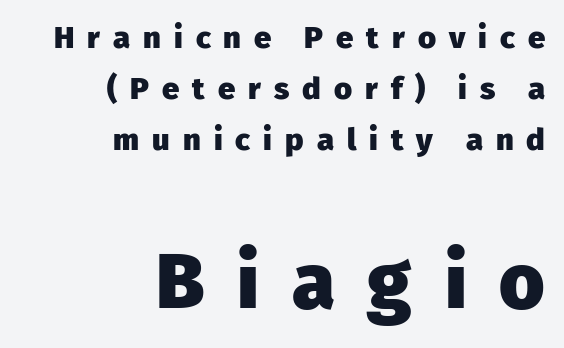
This sample keeps an unexceptional amount of space between lines. Of the two passages, the one underneath uses the larger point size. One-word summary of the alignment: right. You can tell from the bare stems that sans-serif type was used. The lettering holds an erect, upright posture throughout. The passage shown is typed in a proportional face where columns would drift.
